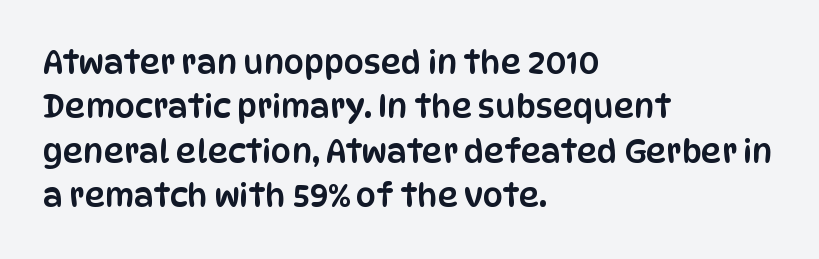
The image shows 32 px condensed sans-serif type, upright; set left-aligned, normal line spacing (1.39x), normal letter spacing, not underlined; low stroke contrast and a large x-height.
